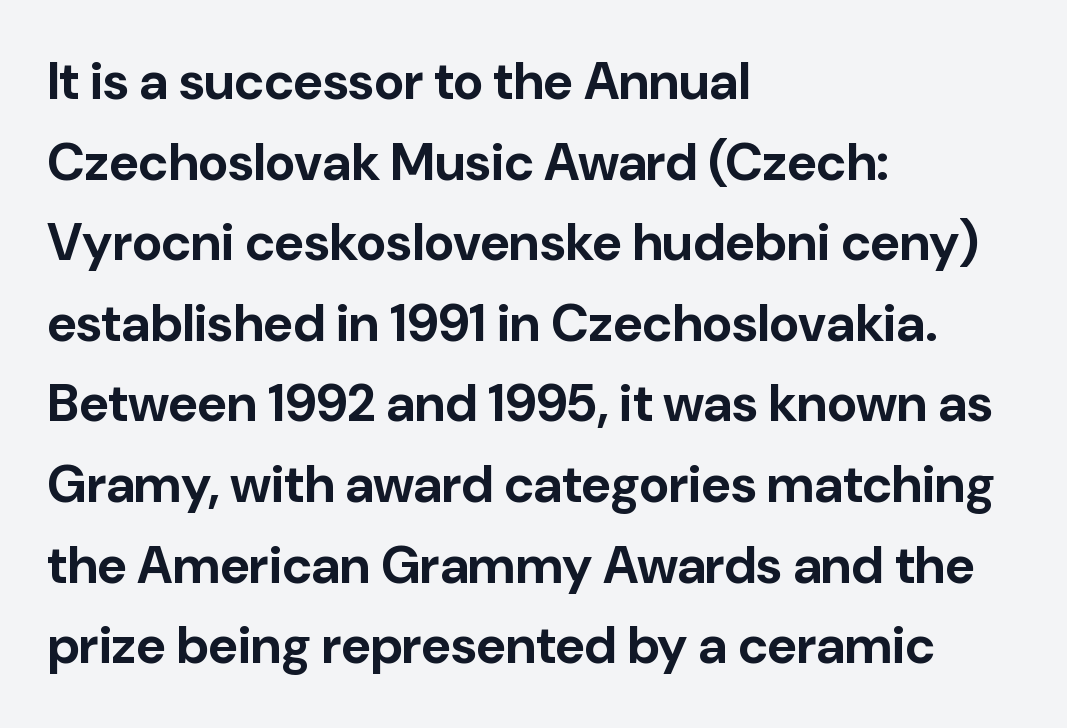
Italic: no, the glyphs are upright roman. In terms of leading, this rendering sits right in the middle. Character widths vary here, with narrow letters taking less room than wide ones. Letter spacing: default.
